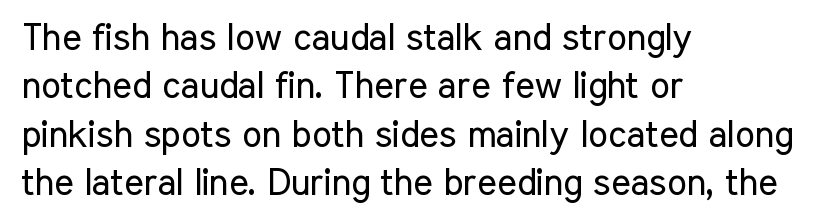
Q: Is the text bold? A: No.
Q: Is the text italic (slanted)? A: No, it is upright.
Q: Is the typeface a serif or a sans-serif typeface? A: Sans-serif.
Q: Is the text underlined? A: No.
Q: How is the paragraph aligned? A: Left-aligned.
Q: Is the spacing between letters normal or unusually wide? A: Normal.
Q: Is the spacing between lines tight, normal or loose? A: Normal.
Q: Width (condensed, normal, or wide)? A: Condensed.
Q: Stroke contrast? A: Low.
Q: x-height? A: Medium.
Q: Monospaced? A: No.
